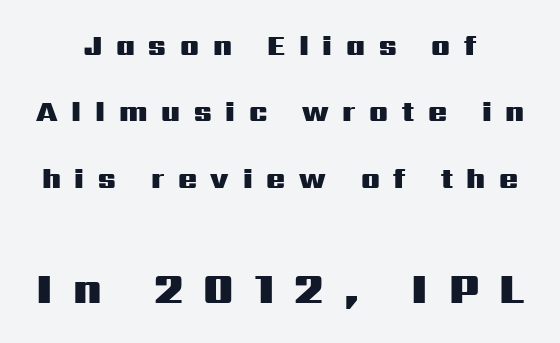
{"serif": "no", "italic": "no", "bold": "yes", "weight": "heavy", "width": "wide", "stroke_contrast": "medium", "x_height": "medium", "monospaced": "no", "underline": "no", "line_spacing": "loose", "line_spacing_ratio": 2.37, "letter_spacing": "wide", "letter_spacing_em": 0.49, "larger_block": "second", "size_ratio": 1.5, "glyph_px": 42}
